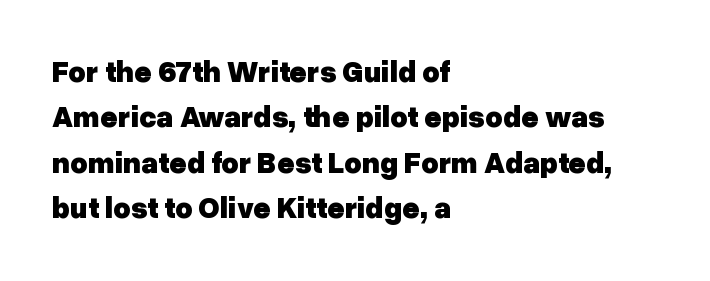
{"serif": "no", "italic": "no", "bold": "yes", "weight": "heavy", "width": "normal", "stroke_contrast": "low", "x_height": "medium", "monospaced": "no", "underline": "no", "align": "left", "line_spacing": "normal", "line_spacing_ratio": 1.51, "letter_spacing": "normal", "letter_spacing_em": 0.0, "glyph_px": 30}
